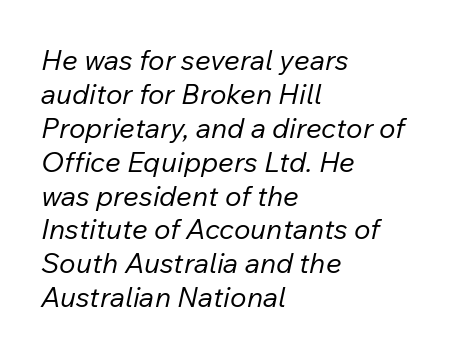
{"italic": "yes", "lean": "right", "slant_degrees": 12, "bold": "no", "weight": "regular", "width": "normal", "stroke_contrast": "low", "x_height": "medium", "monospaced": "no", "underline": "no", "align": "left", "line_spacing_ratio": 1.21, "letter_spacing": "normal", "letter_spacing_em": 0.0, "glyph_px": 28}
